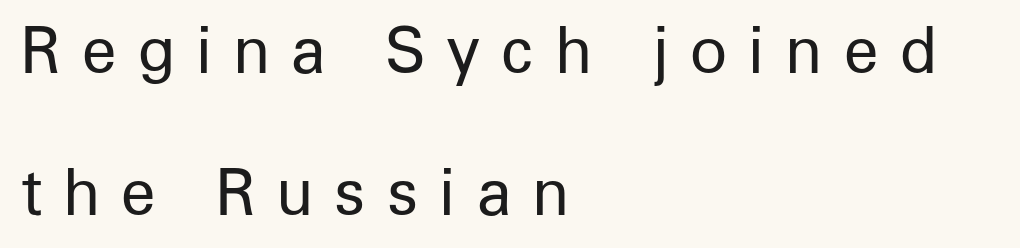
{"serif": "no", "italic": "no", "bold": "no", "weight": "regular", "width": "normal", "stroke_contrast": "low", "x_height": "medium", "monospaced": "no", "underline": "no", "align": "left", "line_spacing": "loose", "line_spacing_ratio": 2.25, "letter_spacing": "wide", "letter_spacing_em": 0.32, "glyph_px": 63}
